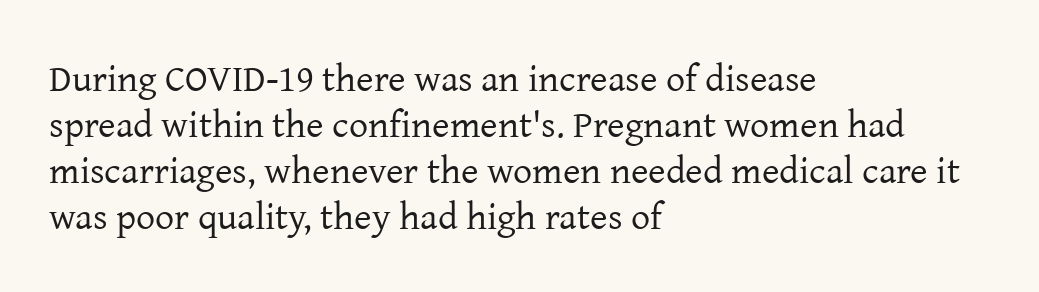
Font category for this specimen: serif. Short and long lines alike share a common starting point at left. A clean baseline with only descenders dipping below it. What stands out about the letter spacing? Nothing — it is the standard amount. The letters advance in unequal steps, a hallmark of proportional type.
